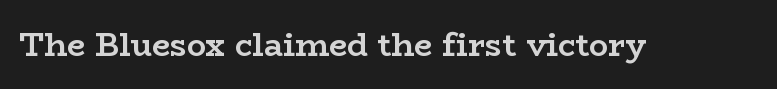
Underline: absent. Rendered with straight, roman letterforms. The letters advance in unequal steps, a hallmark of proportional type. Tracking here is standard; glyphs follow each other at the usual distance. Each glyph is drawn with heavy, bold strokes. The type family on display is of the serif kind.
